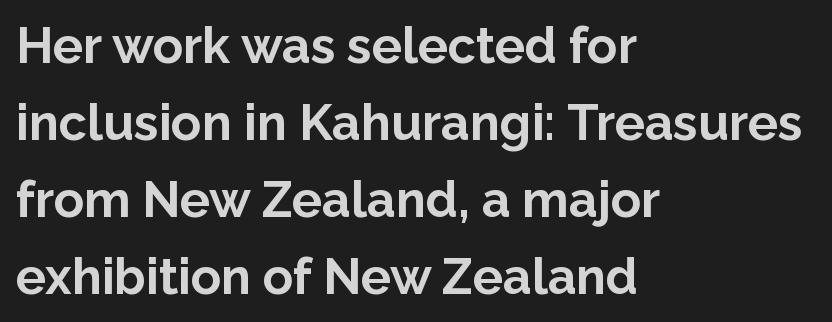
{"serif": "no", "italic": "no", "bold": "yes", "weight": "bold", "width": "normal", "stroke_contrast": "low", "x_height": "medium", "monospaced": "no", "underline": "no", "align": "left", "line_spacing": "normal", "line_spacing_ratio": 1.54, "letter_spacing": "normal", "letter_spacing_em": 0.0, "glyph_px": 50}
